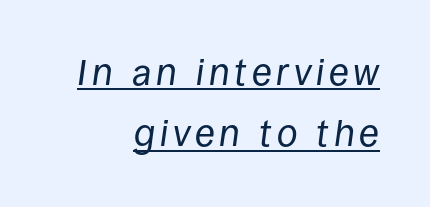
Each letter keeps its own natural width here, so spacing adapts to shape. A typesetter would call this leading conventional body-copy spacing. Slant detected: the letters are inclined. Weight class: somewhere from thin through regular. A flush-right, rag-left setting is used for this passage. Quick note: underline on.
